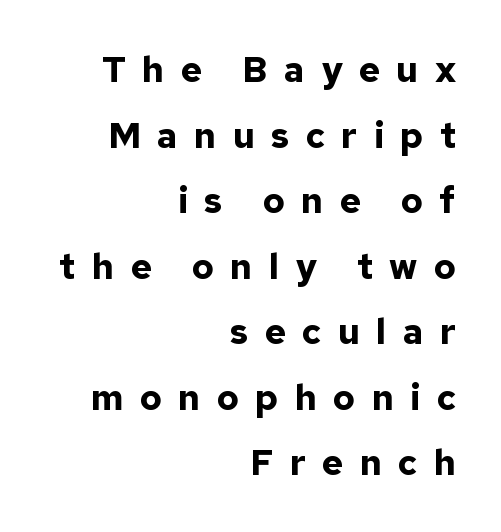
Q: Is the text bold? A: Yes.
Q: Is the text italic (slanted)? A: No, it is upright.
Q: Is the typeface a serif or a sans-serif typeface? A: Sans-serif.
Q: Is the text underlined? A: No.
Q: How is the paragraph aligned? A: Right-aligned.
Q: Is the spacing between letters normal or unusually wide? A: Unusually wide.
Q: Width (condensed, normal, or wide)? A: Normal.
Q: Stroke contrast? A: Low.
Q: x-height? A: Medium.
Q: Monospaced? A: No.
